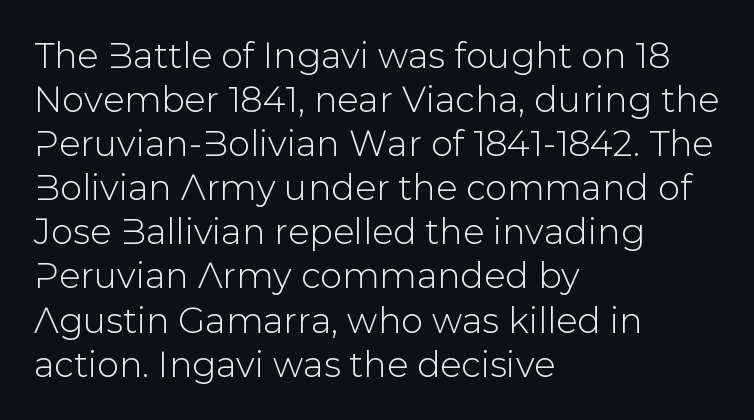
Q: Is the text italic (slanted)? A: No, it is upright.
Q: Is the typeface a serif or a sans-serif typeface? A: Sans-serif.
Q: Is the text underlined? A: No.
Q: How is the paragraph aligned? A: Left-aligned.
Q: Is the spacing between letters normal or unusually wide? A: Normal.
Q: Is the spacing between lines tight, normal or loose? A: Normal.
Q: Width (condensed, normal, or wide)? A: Normal.
Q: Stroke contrast? A: Low.
Q: x-height? A: Medium.
Q: Monospaced? A: No.
